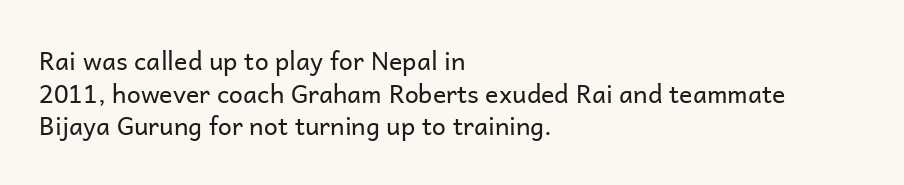
Q: Is the text bold? A: No.
Q: Is the text italic (slanted)? A: No, it is upright.
Q: Is the text underlined? A: No.
Q: How is the paragraph aligned? A: Left-aligned.
Q: Is the spacing between letters normal or unusually wide? A: Normal.
Q: Is the spacing between lines tight, normal or loose? A: Normal.
